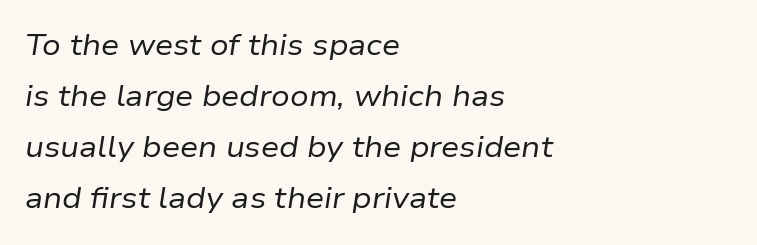
The image shows 29 px regular-weight type, italic (leaning right); set left-aligned, line spacing 1.76x, normal letter spacing, not underlined; low stroke contrast and a medium x-height.
